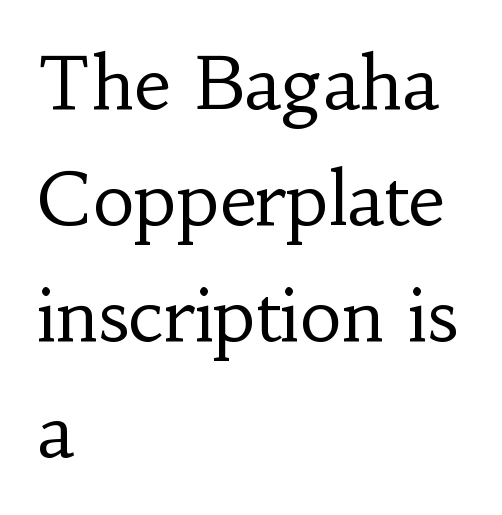
The image shows 73 px regular-weight serif type, upright; set left-aligned, normal line spacing (1.59x), normal letter spacing, not underlined; low stroke contrast and a small x-height.
